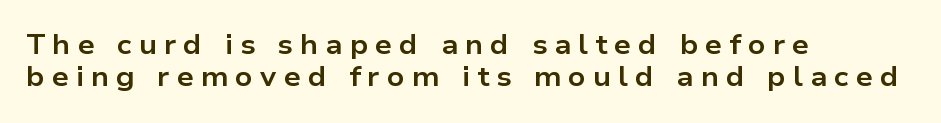
The image shows 27 px bold type, upright; set left-aligned, line spacing 1.19x, unusually wide letter spacing (+0.26 em), not underlined.
